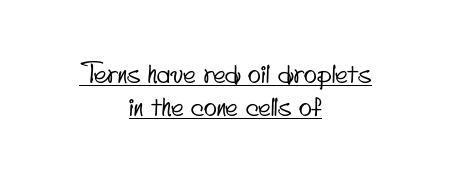
{"underline": "yes", "align": "center", "line_spacing_ratio": 1.23, "letter_spacing": "normal", "letter_spacing_em": 0.0, "glyph_px": 27}
